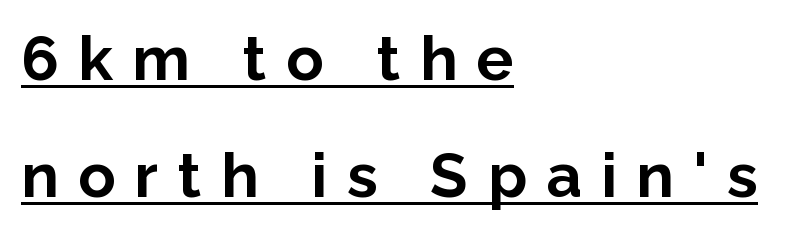
{"serif": "no", "italic": "no", "bold": "yes", "weight": "bold", "width": "normal", "stroke_contrast": "low", "x_height": "medium", "monospaced": "no", "underline": "yes", "align": "left", "line_spacing_ratio": 1.88, "letter_spacing": "wide", "letter_spacing_em": 0.31, "glyph_px": 62}
